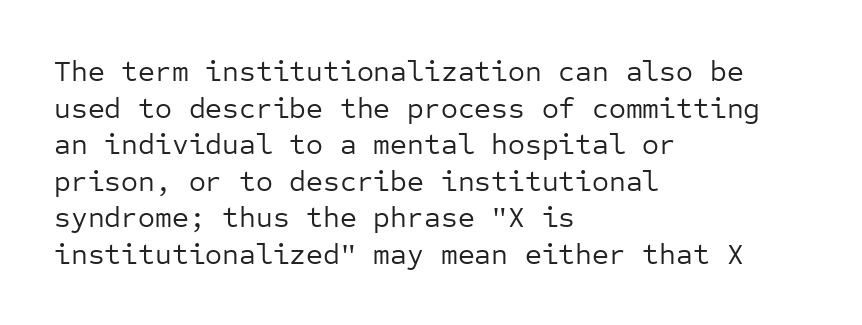
The image shows 29 px regular-weight sans-serif type, upright, monospaced; set left-aligned, normal line spacing (1.26x), normal letter spacing, not underlined; low stroke contrast and a medium x-height.
